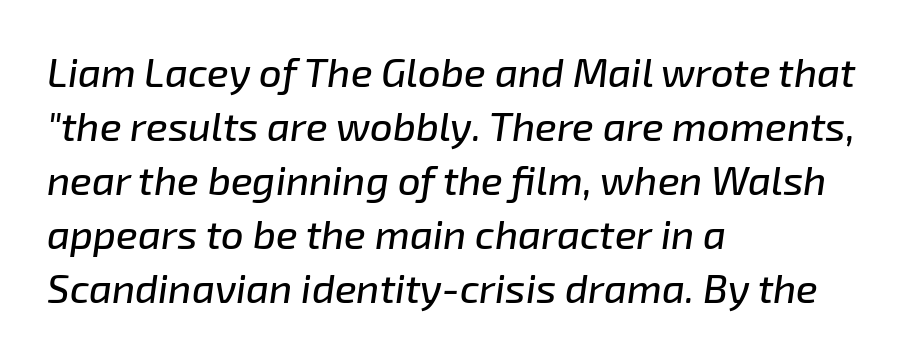
Q: Is the text italic (slanted)? A: Yes, it leans right by about 8 degrees.
Q: Is the text underlined? A: No.
Q: How is the paragraph aligned? A: Left-aligned.
Q: Is the spacing between letters normal or unusually wide? A: Normal.
Q: Is the spacing between lines tight, normal or loose? A: Normal.
Q: Width (condensed, normal, or wide)? A: Normal.
Q: Stroke contrast? A: Low.
Q: x-height? A: Medium.
Q: Monospaced? A: No.
